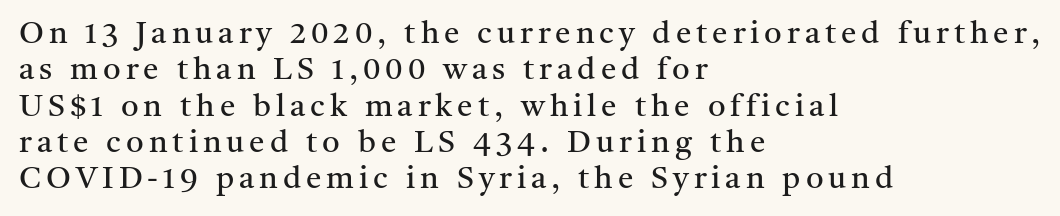
{"serif": "yes", "italic": "no", "bold": "no", "weight": "regular", "width": "normal", "stroke_contrast": "medium", "x_height": "medium", "monospaced": "no", "underline": "no", "align": "left", "line_spacing_ratio": 1.17, "glyph_px": 31}
